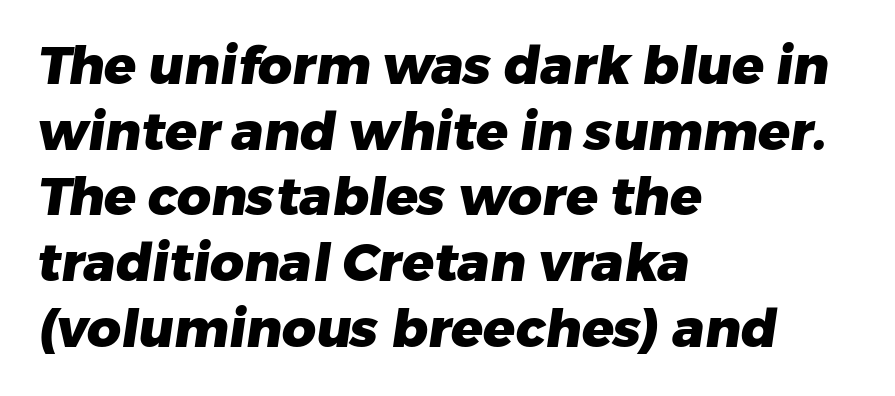
Q: Is the text bold? A: Yes.
Q: Is the typeface a serif or a sans-serif typeface? A: Sans-serif.
Q: Is the text underlined? A: No.
Q: How is the paragraph aligned? A: Left-aligned.
Q: Is the spacing between letters normal or unusually wide? A: Normal.
Q: Width (condensed, normal, or wide)? A: Normal.
Q: Stroke contrast? A: Low.
Q: x-height? A: Medium.
Q: Monospaced? A: No.
